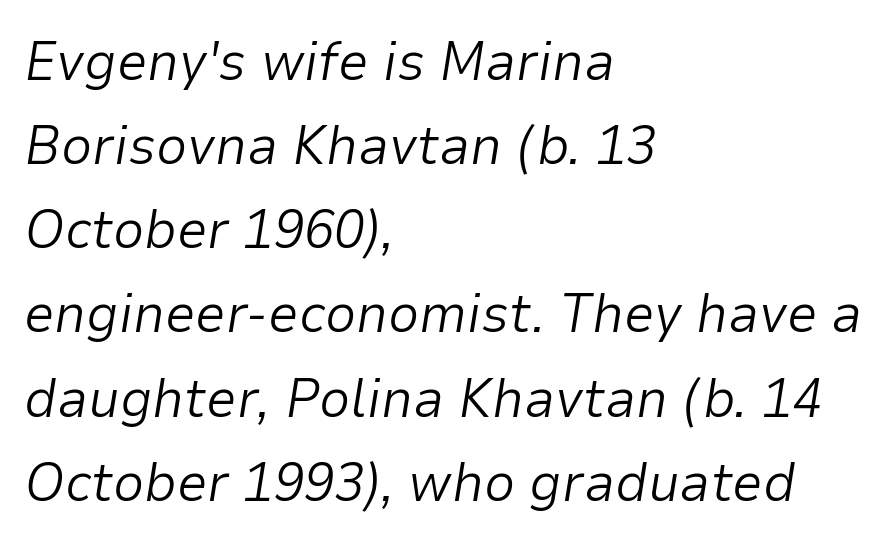
The paragraph has a hard left edge and a soft right edge. Slanted lettering throughout. The font sits on the lighter half of the weight spectrum, regular included. There is no visible air inserted between adjacent glyphs. The line-height multiplier appears to be the usual default.
